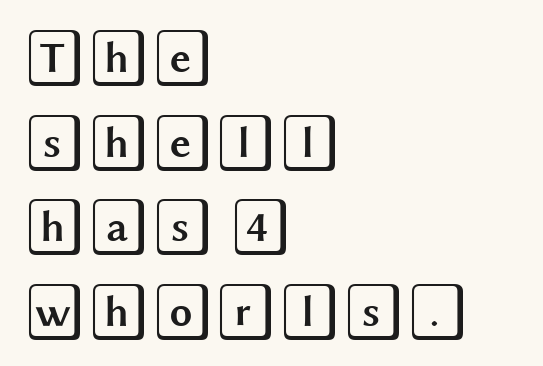
Nobody drew a line under any word here. If you drew a line through each stem, it would be perfectly vertical. Teacher's note: observe the even left margin — that is flush-left alignment. The line-height multiplier appears to be the usual default. This sample uses plain, unmodified letter spacing.
